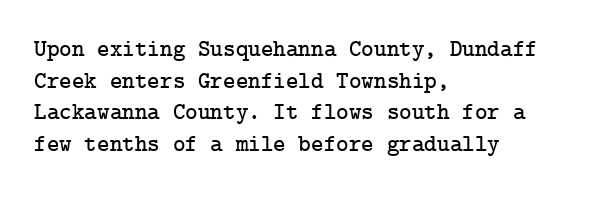
Q: Is the text italic (slanted)? A: No, it is upright.
Q: Is the text underlined? A: No.
Q: How is the paragraph aligned? A: Left-aligned.
Q: Is the spacing between letters normal or unusually wide? A: Normal.
Q: Is the spacing between lines tight, normal or loose? A: Normal.
